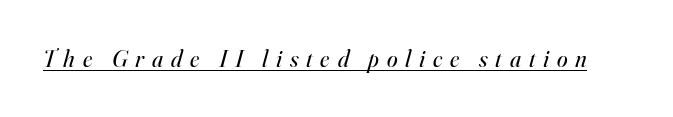
Q: Is the text bold? A: No.
Q: Is the text italic (slanted)? A: Yes, it leans right by about 16 degrees.
Q: Is the text underlined? A: Yes.
Q: Is the spacing between letters normal or unusually wide? A: Unusually wide.
